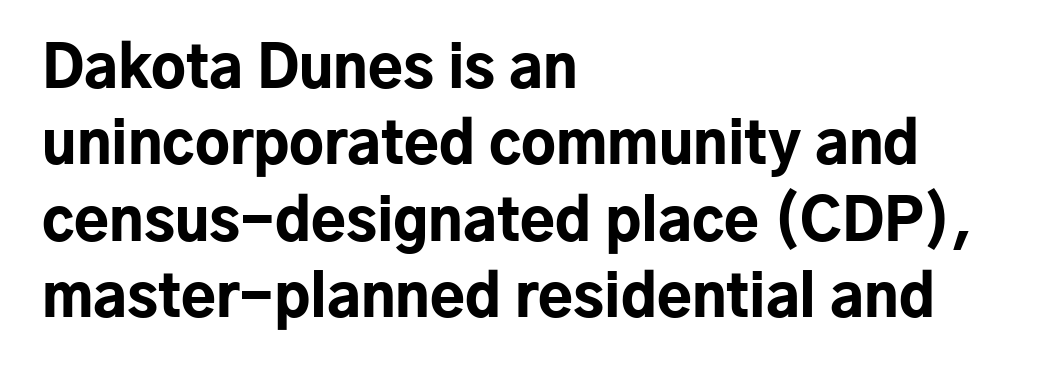
The image shows 57 px bold sans-serif type, upright; set left-aligned, normal line spacing (1.34x), normal letter spacing, not underlined; low stroke contrast and a medium x-height.
